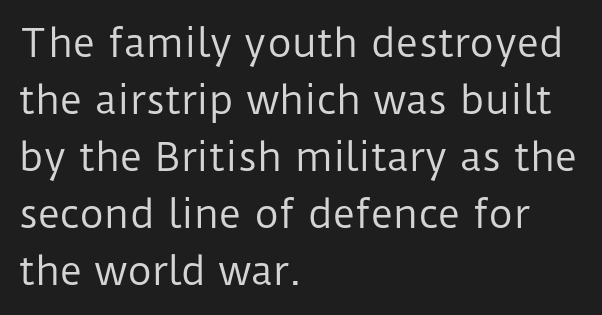
{"serif": "no", "italic": "no", "bold": "no", "weight": "regular", "width": "normal", "stroke_contrast": "low", "x_height": "medium", "monospaced": "no", "underline": "no", "align": "left", "line_spacing": "normal", "line_spacing_ratio": 1.5, "letter_spacing": "normal", "letter_spacing_em": 0.0, "glyph_px": 38}
